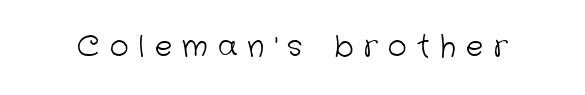
The typesetting does not lean heavy: it is not bold. This sample uses expanded letter spacing, leaving extra air between glyphs. Letters rest on an invisible, unmarked baseline. Varying glyph widths throughout — classic text-font behaviour. Are there feet on the stems? There aren't — it's a sans.
